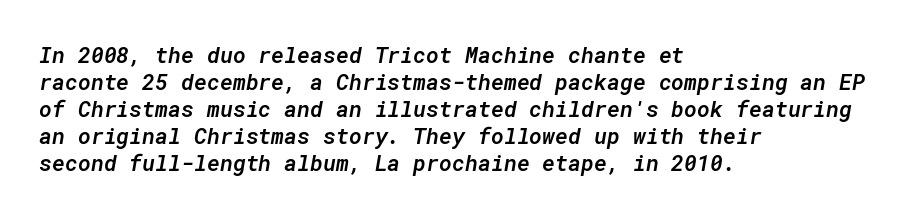
Q: Is the text bold? A: Semi-bold.
Q: Is the text italic (slanted)? A: Yes, it leans right by about 10 degrees.
Q: Is the text underlined? A: No.
Q: How is the paragraph aligned? A: Left-aligned.
Q: Is the spacing between letters normal or unusually wide? A: Normal.
